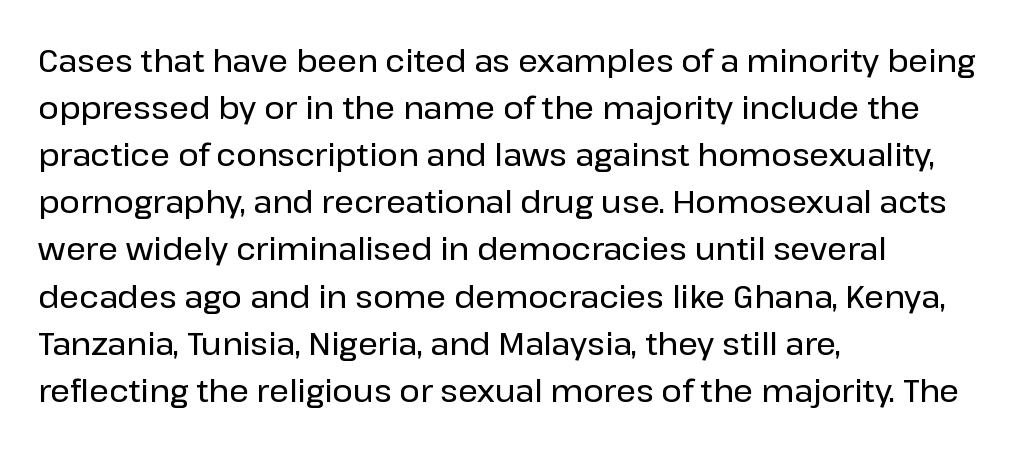
Notice how the stems are strictly vertical — no italics here. Nope, no serifs anywhere on these letters. The rows are spaced the way most documents space them. Glyph-to-glyph distance matches everyday printed text. The face used here is proportionally spaced, like ordinary book or web type.
